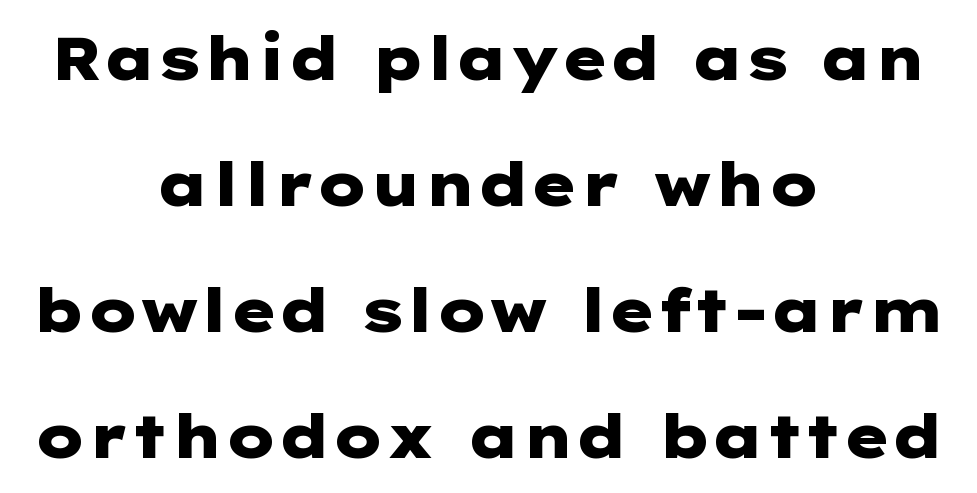
Examine the stroke ends and you'll find no serifs. Letters rest on an invisible, unmarked baseline. The type is set solid horizontally, with unmodified tracking. Plenty of ink on the page — the face is bold. Every character sits straight up, as roman type does.
